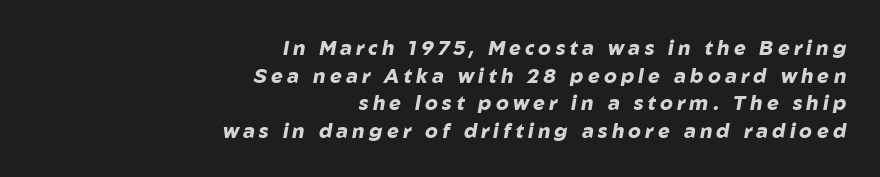
Q: Is the text bold? A: Yes.
Q: Is the text italic (slanted)? A: Yes, it leans right by about 10 degrees.
Q: Is the text underlined? A: No.
Q: How is the paragraph aligned? A: Right-aligned.
Q: Is the spacing between letters normal or unusually wide? A: Unusually wide.
Q: Is the spacing between lines tight, normal or loose? A: Normal.
